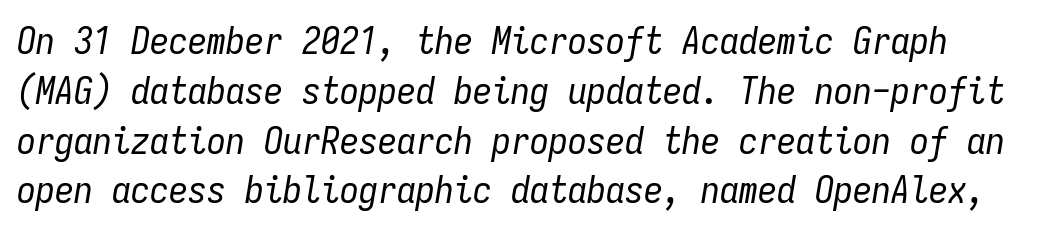
{"italic": "yes", "lean": "right", "slant_degrees": 9, "bold": "no", "weight": "regular", "width": "condensed", "stroke_contrast": "low", "x_height": "medium", "monospaced": "yes", "underline": "no", "line_spacing": "normal", "line_spacing_ratio": 1.31, "letter_spacing": "normal", "letter_spacing_em": 0.0, "glyph_px": 38}
